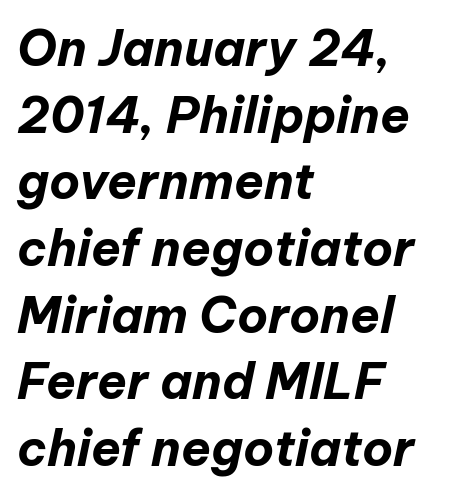
Q: Is the text bold? A: Yes.
Q: Is the text italic (slanted)? A: Yes, it leans right by about 12 degrees.
Q: Is the text underlined? A: No.
Q: How is the paragraph aligned? A: Left-aligned.
Q: Is the spacing between letters normal or unusually wide? A: Normal.
Q: Is the spacing between lines tight, normal or loose? A: Normal.
Q: Width (condensed, normal, or wide)? A: Normal.
Q: Stroke contrast? A: Low.
Q: x-height? A: Medium.
Q: Monospaced? A: No.
